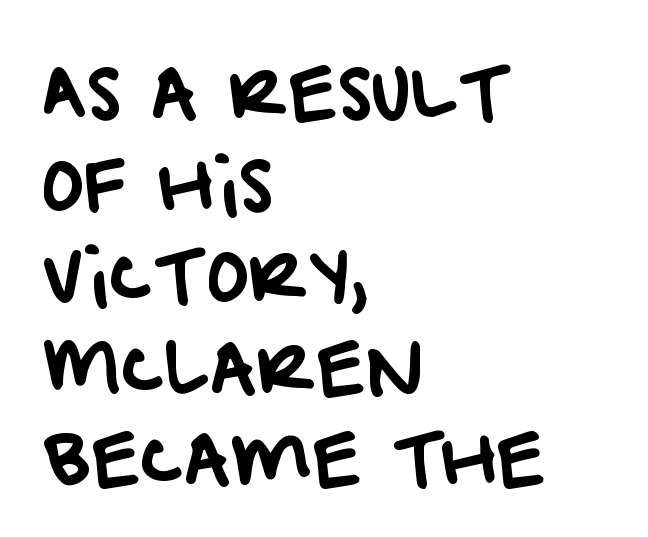
Q: Is the typeface a serif or a sans-serif typeface? A: Sans-serif.
Q: Is the text underlined? A: No.
Q: How is the paragraph aligned? A: Left-aligned.
Q: Is the spacing between letters normal or unusually wide? A: Normal.
Q: Is the spacing between lines tight, normal or loose? A: Normal.
Q: Width (condensed, normal, or wide)? A: Normal.
Q: Stroke contrast? A: Low.
Q: x-height? A: Large.
Q: Monospaced? A: No.
